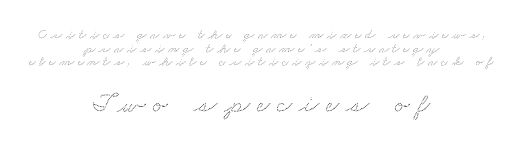
Q: Is the text underlined? A: No.
Q: How is the paragraph aligned? A: Centered.
Q: Is the spacing between letters normal or unusually wide? A: Unusually wide.
Q: Is the spacing between lines tight, normal or loose? A: Tight.
Q: Which block of text is set in a larger size, the first (top) or the second (bottom)? A: The second (bottom) one.
Q: Width (condensed, normal, or wide)? A: Wide.
Q: Stroke contrast? A: Low.
Q: x-height? A: Small.
Q: Monospaced? A: No.
